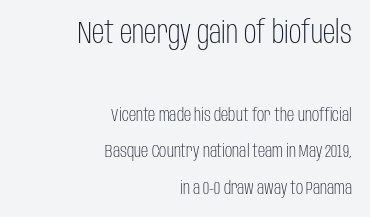
{"serif": "no", "italic": "no", "bold": "no", "weight": "light", "width": "condensed", "stroke_contrast": "low", "x_height": "large", "monospaced": "no", "underline": "no", "align": "right", "line_spacing": "loose", "line_spacing_ratio": 2.03, "letter_spacing": "normal", "letter_spacing_em": 0.0, "larger_block": "first", "size_ratio": 1.72, "glyph_px": 31}
